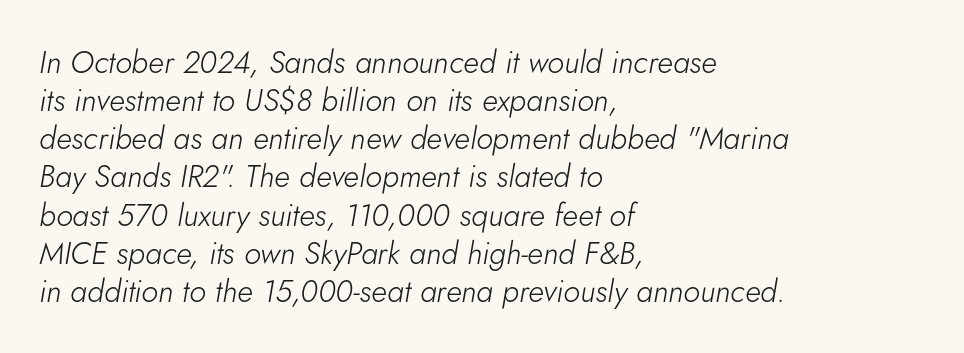
You could not count columns in this text — the font is proportionally spaced. Quick note: italic. No word sits above an underline. The paragraph shown leans on its left margin.
